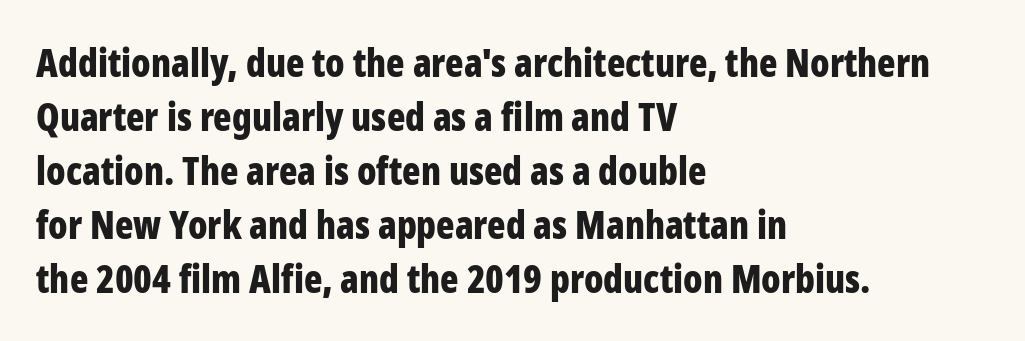
{"serif": "no", "italic": "no", "bold": "yes", "weight": "bold", "width": "condensed", "stroke_contrast": "low", "x_height": "medium", "monospaced": "no", "underline": "no", "align": "left", "line_spacing": "normal", "line_spacing_ratio": 1.42, "letter_spacing": "normal", "letter_spacing_em": 0.0, "glyph_px": 38}
